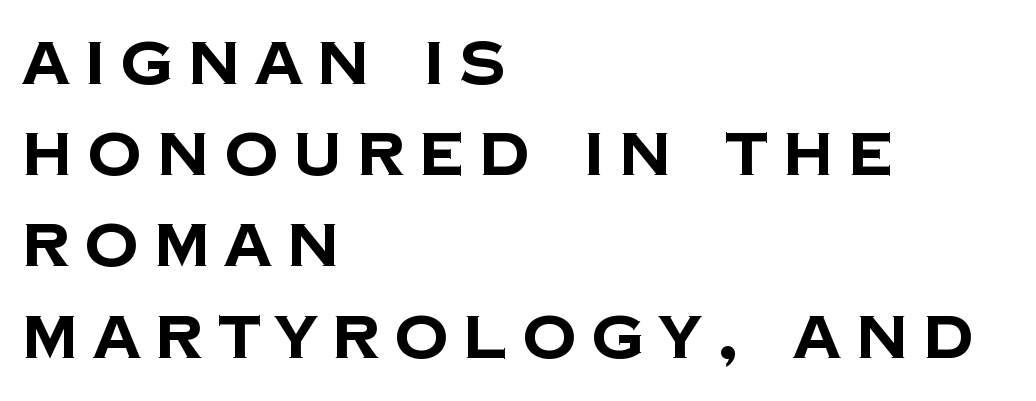
This sample uses expanded letter spacing, leaving extra air between glyphs. Layout note: lines flush left. The strokes are fattened all the way to bold. This sample has the flowing, uneven cadence of proportional lettering. This rendering features lettering with no underline.
